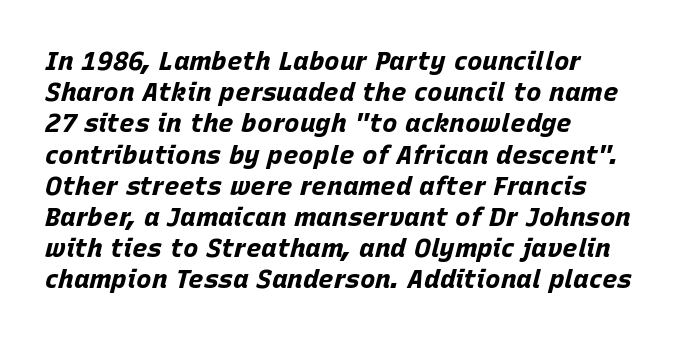
Typeset ragged right — the left edge is the straight one. The foot of each line stays bare and open. How heavy is the stroke? Heavy — this is a bold. The letterforms sit shoulder to shoulder at normal distance.
